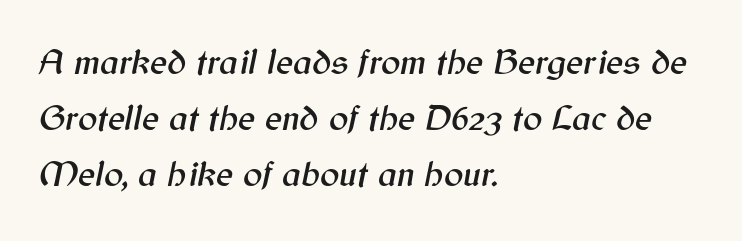
Q: Is the text italic (slanted)? A: Yes, it leans right by about 12 degrees.
Q: Is the text underlined? A: No.
Q: How is the paragraph aligned? A: Left-aligned.
Q: Is the spacing between letters normal or unusually wide? A: Normal.
Q: Is the spacing between lines tight, normal or loose? A: Normal.
Q: Width (condensed, normal, or wide)? A: Normal.
Q: Stroke contrast? A: Medium.
Q: x-height? A: Medium.
Q: Monospaced? A: No.
